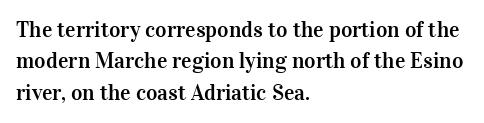
Quick note: underline off. Interline gaps are of average width in this sample. Notice how the stems are strictly vertical — no italics here. How are the letters spaced? Ordinarily, with no added tracking. The lines are quadded left.
